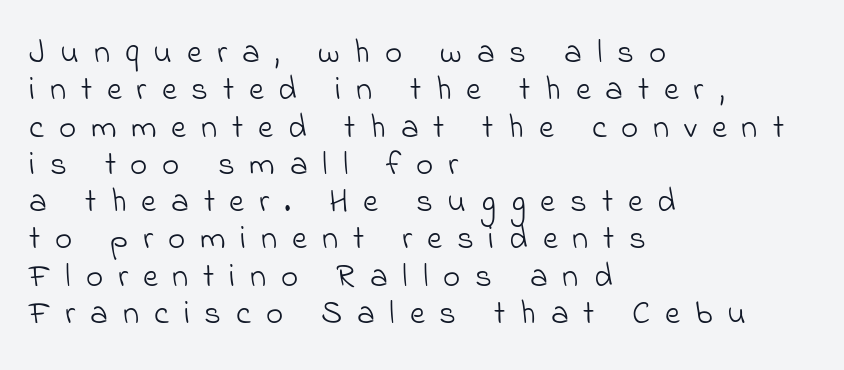
{"serif": "no", "bold": "no", "weight": "light", "width": "normal", "stroke_contrast": "low", "x_height": "small", "monospaced": "no", "underline": "no", "align": "left", "line_spacing": "tight", "line_spacing_ratio": 1.13, "letter_spacing": "wide", "letter_spacing_em": 0.45, "glyph_px": 33}
